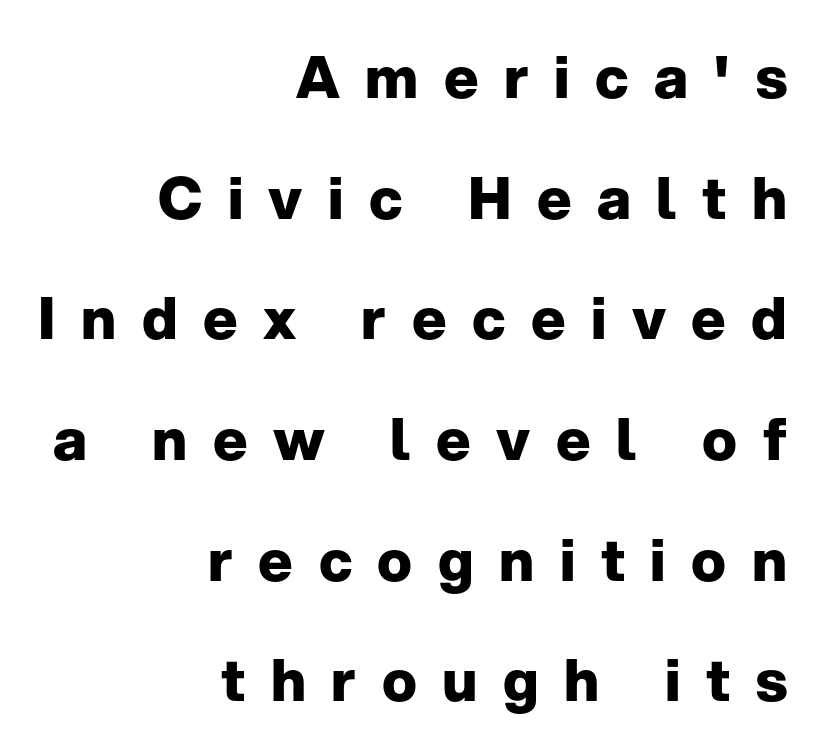
The image shows 58 px heavy sans-serif type, upright; set right-aligned, loose line spacing (2.08x), unusually wide letter spacing (+0.44 em), not underlined; low stroke contrast and a medium x-height.
